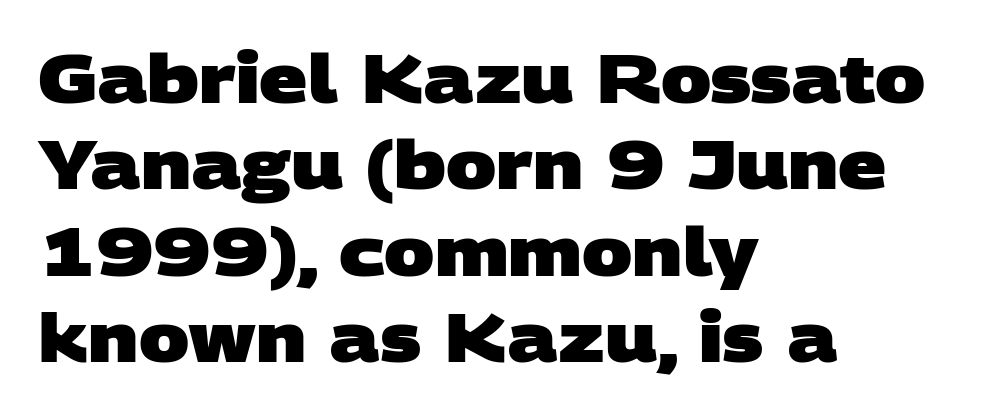
In terms of letterspacing, this is plain default setting. Check where the strokes stop: nothing finishes them off — pure sans. If you drew a ruler down the left edge, every line would touch it. This sample has the flowing, uneven cadence of proportional lettering. The specimen omits any rule beneath the text block's lines.
